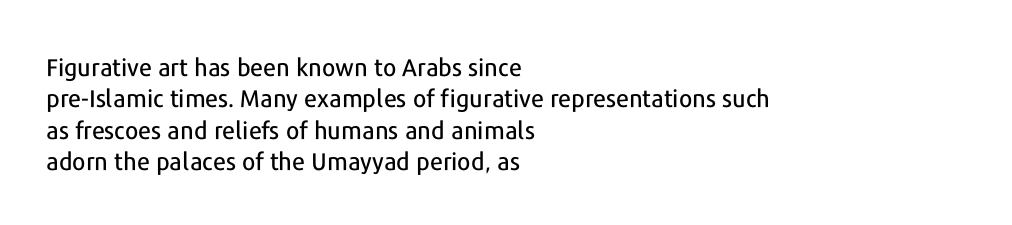
Here the glyphs are tracked normally, forming tight word shapes. Type without underlining. A roman cut, with each character standing at attention. A classic flush-left, rag-right setting is used for this passage.
